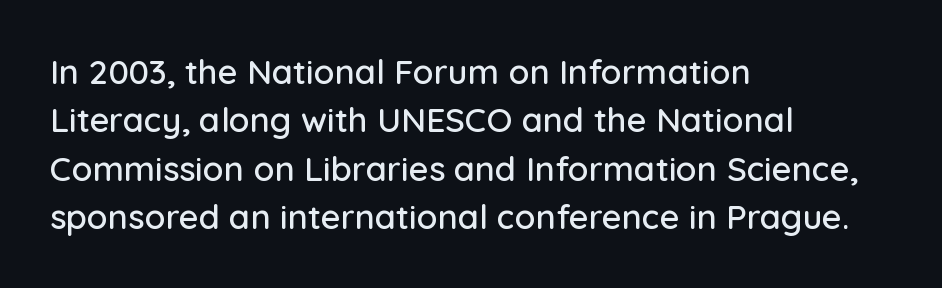
{"serif": "no", "italic": "no", "width": "normal", "stroke_contrast": "low", "x_height": "medium", "monospaced": "no", "underline": "no", "align": "left", "line_spacing": "normal", "line_spacing_ratio": 1.42, "letter_spacing": "normal", "letter_spacing_em": 0.0, "glyph_px": 34}
